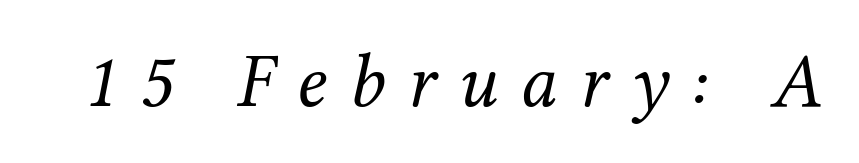
On a weight scale, this lands at 450 or below. The tracking reads as deliberately expanded to a designer's eye. Serif or sans? Serif — the stroke terminals have little feet. Lines of text with bare space underneath.
